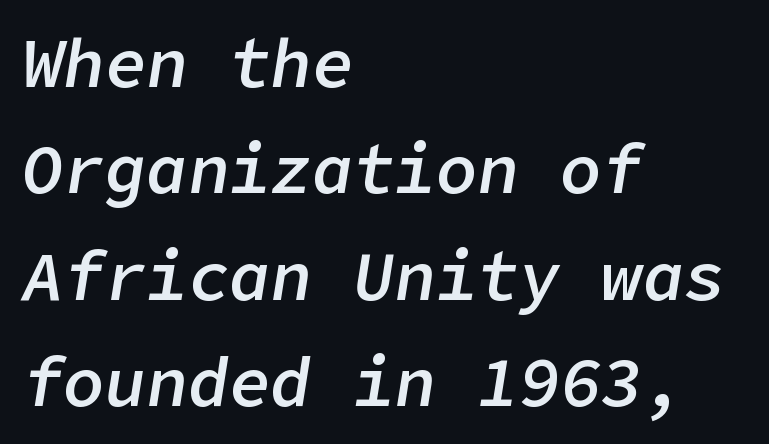
The image shows 69 px semibold type, italic (leaning right); set left-aligned, normal line spacing (1.54x), normal letter spacing, not underlined; low stroke contrast and a medium x-height.
